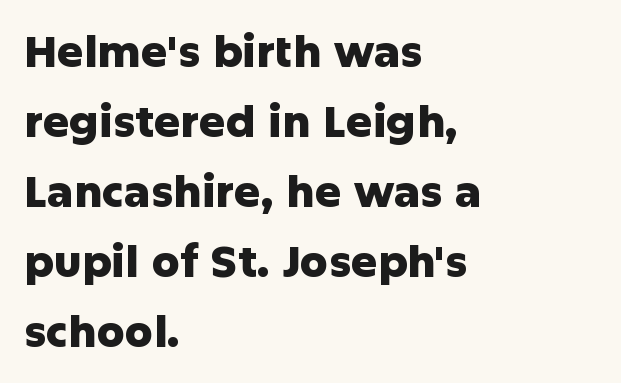
{"serif": "no", "italic": "no", "bold": "yes", "weight": "heavy", "width": "normal", "stroke_contrast": "low", "x_height": "medium", "monospaced": "no", "underline": "no", "align": "left", "line_spacing": "normal", "line_spacing_ratio": 1.59, "letter_spacing": "normal", "letter_spacing_em": 0.0, "glyph_px": 44}
